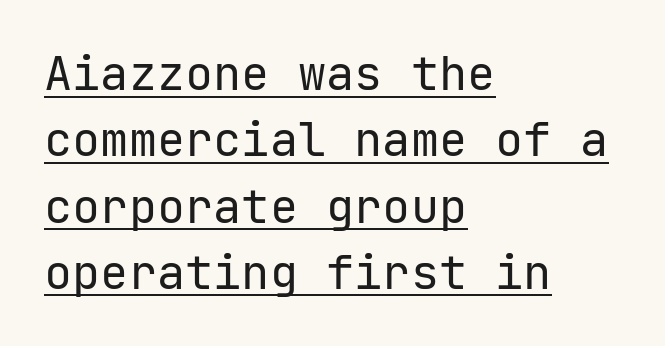
The lettering stays uniformly vertical, giving the passage a roman look. No extra ink here — the face is not bold. Summary of vertical rhythm: regular, with standard interline spacing. Reading down the block, your eye returns to a fixed left position each line. Serif or sans? Sans — the stroke terminals are bare.
